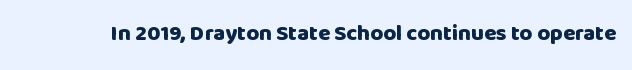
Short note: letters normally spaced. Words float on clear page, feet unadorned. The letters stand upright; this is a roman face. Heavy, bold letterforms.
